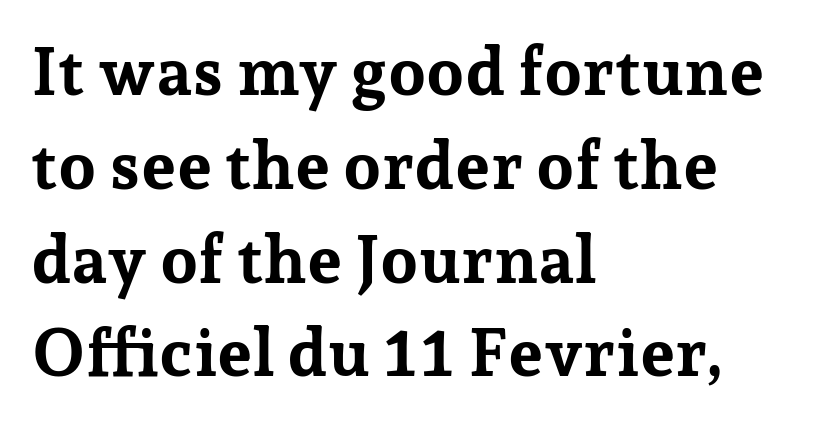
{"serif": "yes", "italic": "no", "bold": "yes", "weight": "bold", "width": "normal", "stroke_contrast": "low", "x_height": "medium", "monospaced": "no", "underline": "no", "align": "left", "line_spacing": "normal", "line_spacing_ratio": 1.4, "letter_spacing": "normal", "letter_spacing_em": 0.0, "glyph_px": 67}
